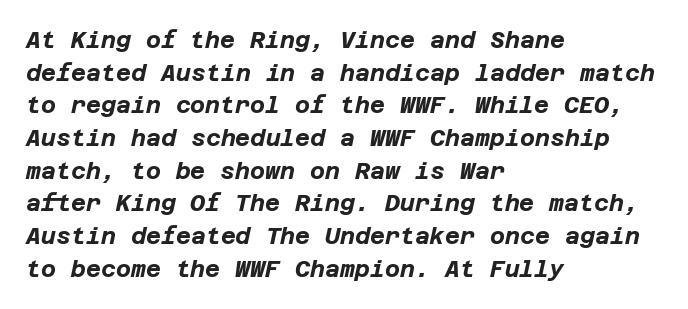
How are the letters spaced? Ordinarily, with no added tracking. Beneath every word, the page is bare. Is the block centered? No — it sits flush against the left margin. Rows of type keep a routine distance in the vertical direction. The characters look thick and weighty, a clear bold.
